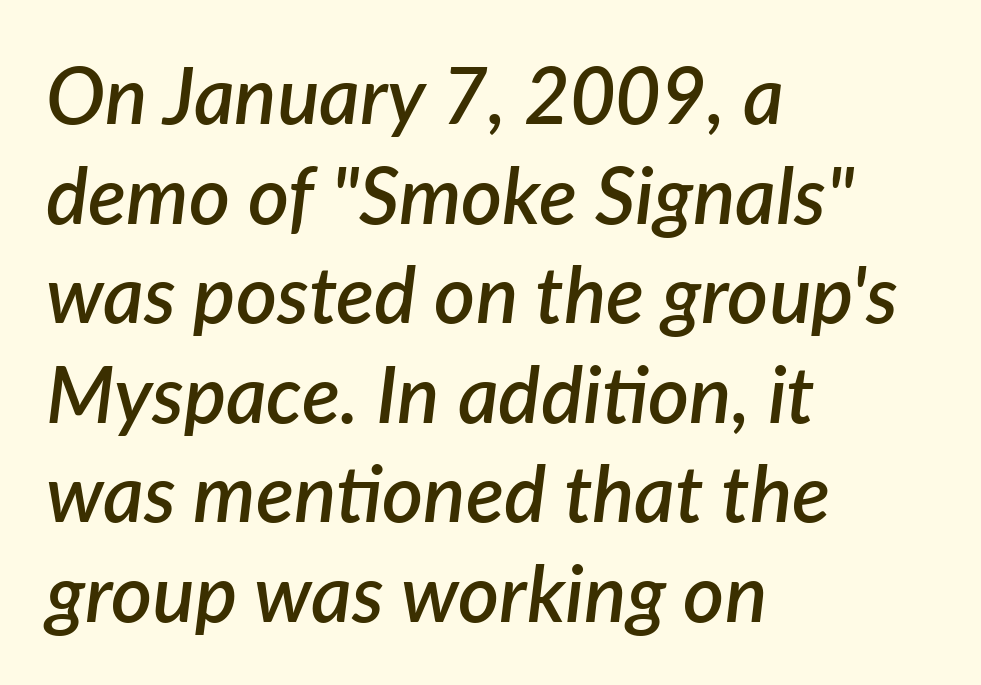
Q: Is the text bold? A: Semi-bold.
Q: Is the text italic (slanted)? A: Yes, it leans right by about 7 degrees.
Q: Is the text underlined? A: No.
Q: How is the paragraph aligned? A: Left-aligned.
Q: Is the spacing between letters normal or unusually wide? A: Normal.
Q: Is the spacing between lines tight, normal or loose? A: Normal.
Q: Width (condensed, normal, or wide)? A: Normal.
Q: Stroke contrast? A: Low.
Q: x-height? A: Medium.
Q: Monospaced? A: No.
